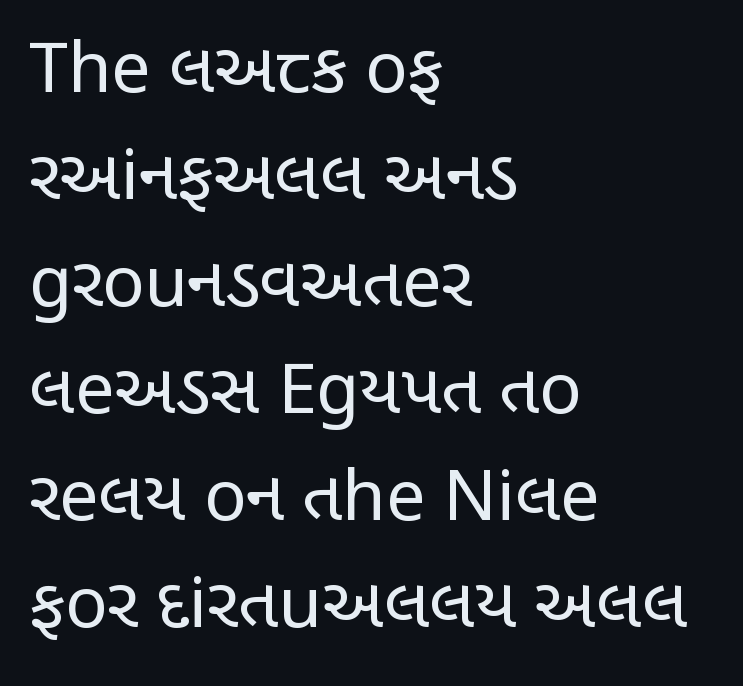
The image shows 70 px regular-weight, condensed sans-serif type, upright; set left-aligned, normal line spacing (1.53x), normal letter spacing, not underlined; low stroke contrast and a large x-height.
